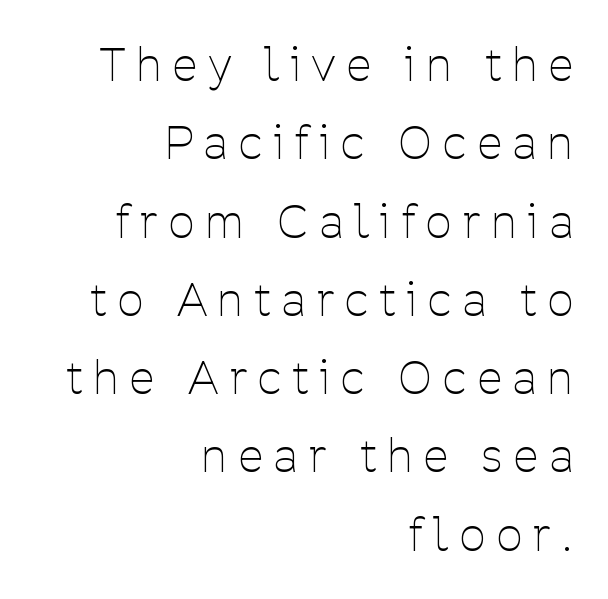
The rendering uses natural spacing where letterforms have individual widths. Designer's note — italics off, roman on. Nope, no serifs anywhere on these letters. Anything drawn beneath the words? Only blank space. Tracking value appears strongly positive — letters spread wide. The strokes are not fattened; the text isn't bold.
